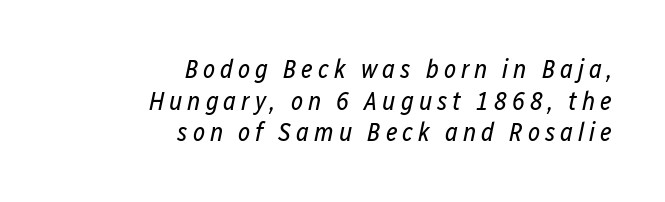
This rendering features lettering with no underline. Alignment: flush right. It's the slanting kind of type. The cut favours lightness, reaching ordinary text weight at its darkest.
